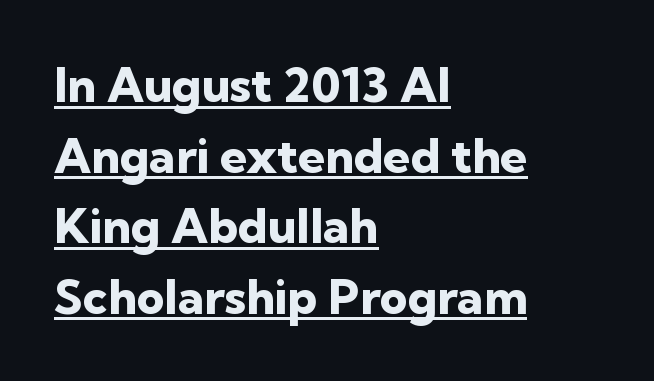
{"serif": "no", "italic": "no", "bold": "yes", "weight": "heavy", "width": "normal", "stroke_contrast": "low", "x_height": "medium", "monospaced": "no", "underline": "yes", "align": "left", "line_spacing": "normal", "line_spacing_ratio": 1.47, "letter_spacing": "normal", "letter_spacing_em": 0.0, "glyph_px": 48}
